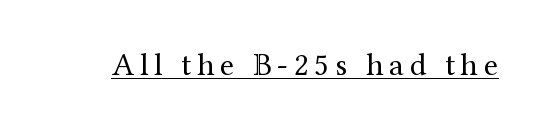
The image shows 32 px regular-weight serif type, upright; set underlined; medium stroke contrast and a medium x-height.
